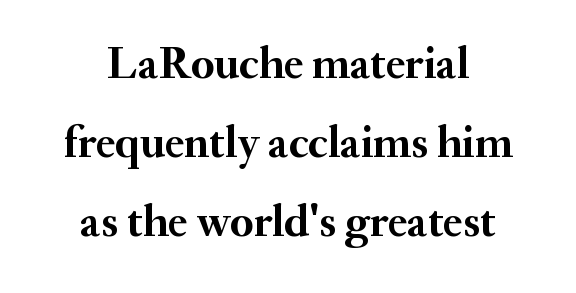
{"serif": "yes", "italic": "no", "bold": "yes", "weight": "semibold", "width": "normal", "stroke_contrast": "medium", "x_height": "small", "monospaced": "no", "underline": "no", "line_spacing_ratio": 1.76, "letter_spacing": "normal", "letter_spacing_em": 0.0, "glyph_px": 45}
